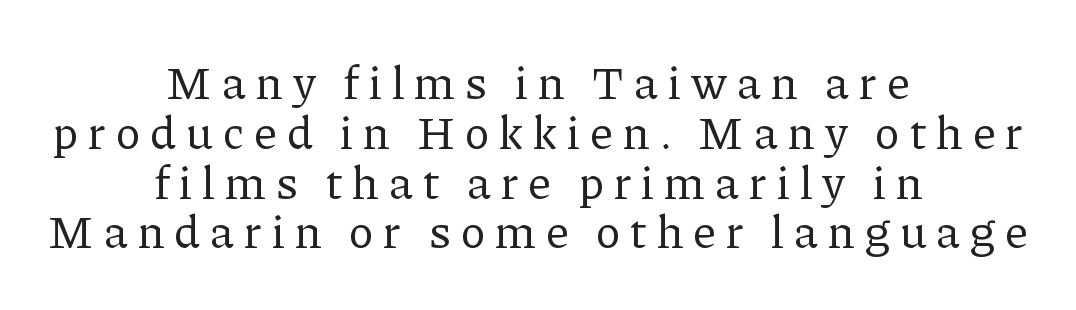
Q: Is the text bold? A: No.
Q: Is the text italic (slanted)? A: No, it is upright.
Q: Is the typeface a serif or a sans-serif typeface? A: Serif.
Q: Is the text underlined? A: No.
Q: How is the paragraph aligned? A: Centered.
Q: Is the spacing between letters normal or unusually wide? A: Unusually wide.
Q: Is the spacing between lines tight, normal or loose? A: Tight.
Q: Width (condensed, normal, or wide)? A: Normal.
Q: Stroke contrast? A: Low.
Q: x-height? A: Medium.
Q: Monospaced? A: No.
